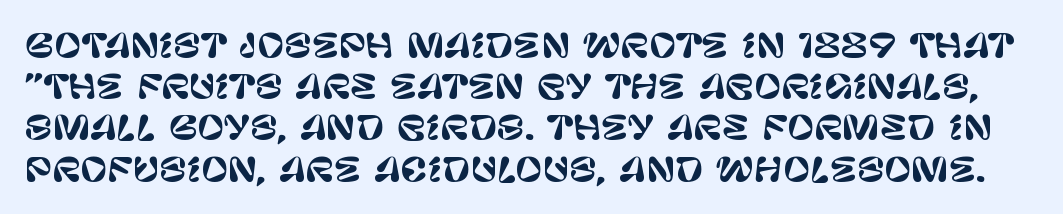
The image shows 33 px sans-serif type; set normal line spacing (1.25x), normal letter spacing, not underlined; low stroke contrast and a large x-height.
